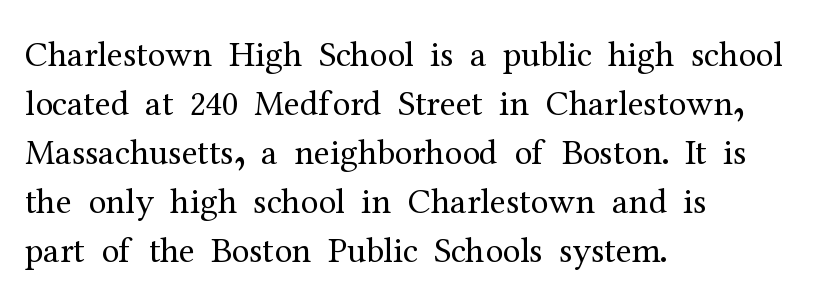
{"serif": "yes", "italic": "no", "bold": "no", "weight": "regular", "width": "normal", "stroke_contrast": "medium", "x_height": "medium", "monospaced": "no", "underline": "no", "align": "left", "line_spacing": "normal", "line_spacing_ratio": 1.36, "letter_spacing": "normal", "letter_spacing_em": 0.0, "glyph_px": 36}
